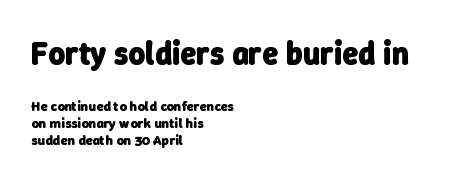
Q: Is the text bold? A: Yes.
Q: Is the typeface a serif or a sans-serif typeface? A: Sans-serif.
Q: Is the text underlined? A: No.
Q: How is the paragraph aligned? A: Left-aligned.
Q: Is the spacing between letters normal or unusually wide? A: Normal.
Q: Which block of text is set in a larger size, the first (top) or the second (bottom)? A: The first (top) one.
Q: Width (condensed, normal, or wide)? A: Normal.
Q: Stroke contrast? A: Low.
Q: x-height? A: Medium.
Q: Monospaced? A: No.
